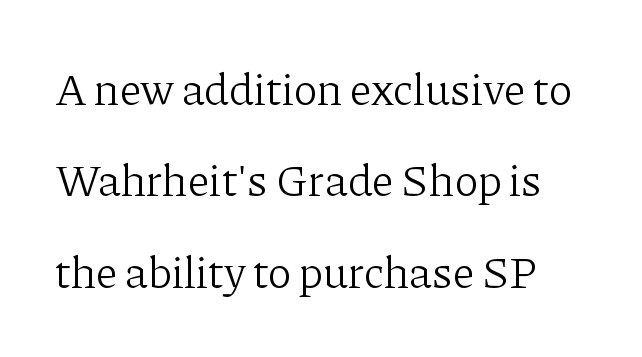
{"serif": "yes", "italic": "no", "bold": "no", "weight": "light", "width": "normal", "stroke_contrast": "low", "x_height": "medium", "monospaced": "no", "underline": "no", "line_spacing": "loose", "line_spacing_ratio": 2.03, "letter_spacing": "normal", "letter_spacing_em": 0.0, "glyph_px": 45}
